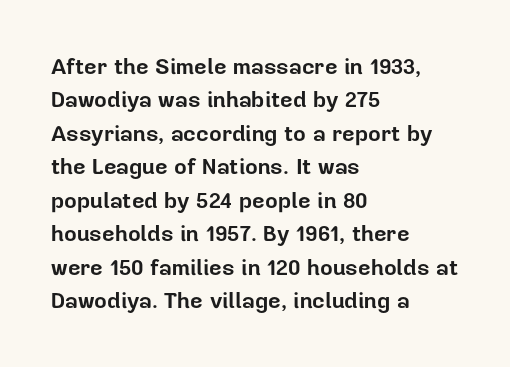
The image shows 22 px bold type, upright; set left-aligned, normal line spacing (1.52x), normal letter spacing, not underlined.
